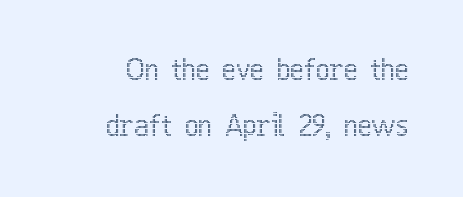
Spacing verdict: proportional, widths tailored to each character. This block would shrink considerably if given ordinary leading; it's expanded now. The letters stand upright; this is a roman face. Rule under the text: the space is simply empty.
